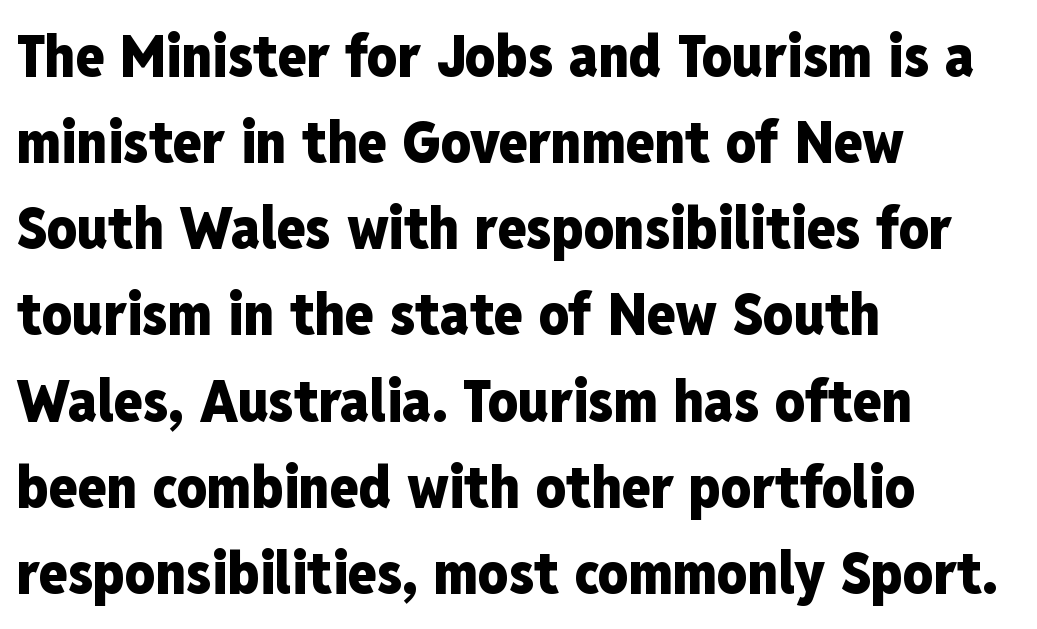
Q: Is the text bold? A: Yes.
Q: Is the text italic (slanted)? A: No, it is upright.
Q: Is the typeface a serif or a sans-serif typeface? A: Sans-serif.
Q: Is the text underlined? A: No.
Q: How is the paragraph aligned? A: Left-aligned.
Q: Is the spacing between letters normal or unusually wide? A: Normal.
Q: Is the spacing between lines tight, normal or loose? A: Normal.
Q: Width (condensed, normal, or wide)? A: Condensed.
Q: Stroke contrast? A: Low.
Q: x-height? A: Medium.
Q: Monospaced? A: No.
